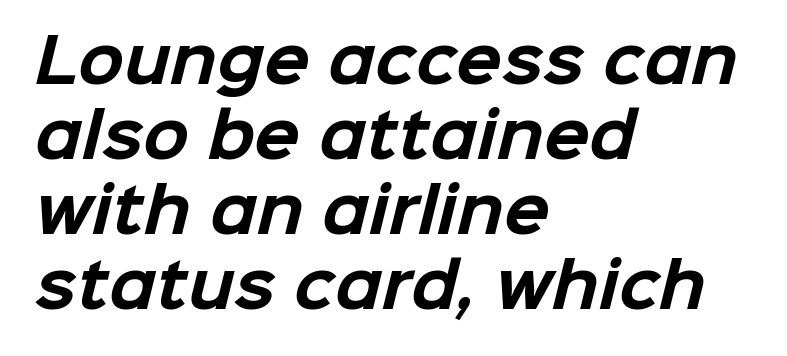
{"serif": "no", "bold": "yes", "weight": "bold", "width": "normal", "stroke_contrast": "low", "x_height": "medium", "monospaced": "no", "underline": "no", "align": "left", "line_spacing": "normal", "line_spacing_ratio": 1.25, "letter_spacing": "normal", "letter_spacing_em": 0.0, "glyph_px": 60}
